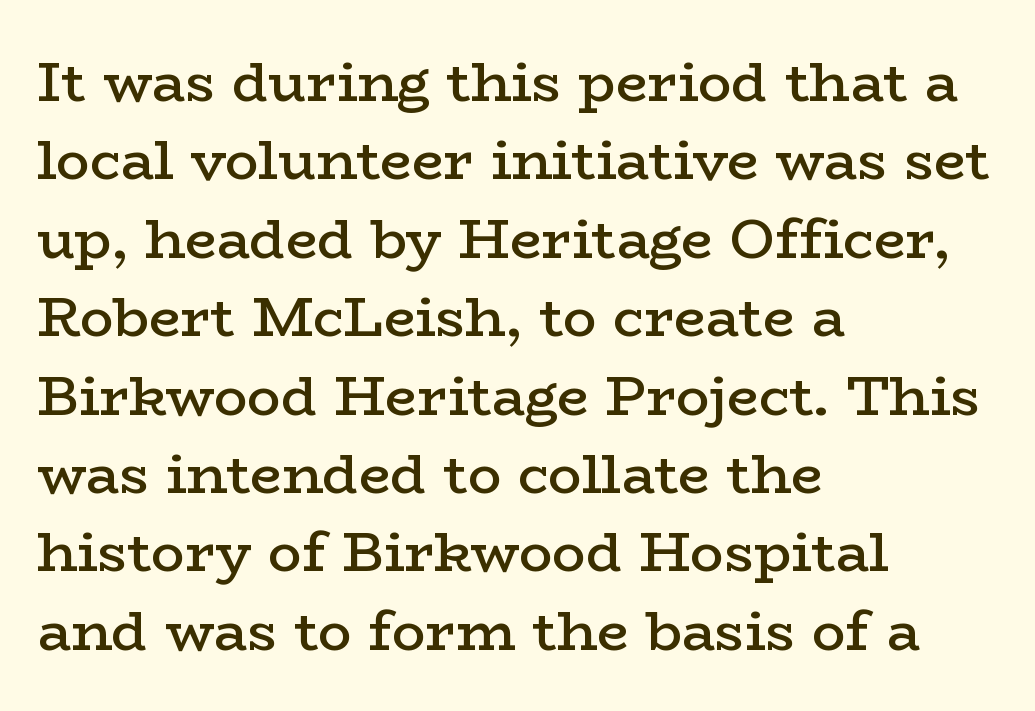
{"serif": "yes", "italic": "no", "bold": "semi", "weight": "semibold", "width": "wide", "stroke_contrast": "low", "x_height": "medium", "monospaced": "no", "underline": "no", "align": "left", "line_spacing": "normal", "line_spacing_ratio": 1.4, "letter_spacing": "normal", "letter_spacing_em": 0.0, "glyph_px": 56}
